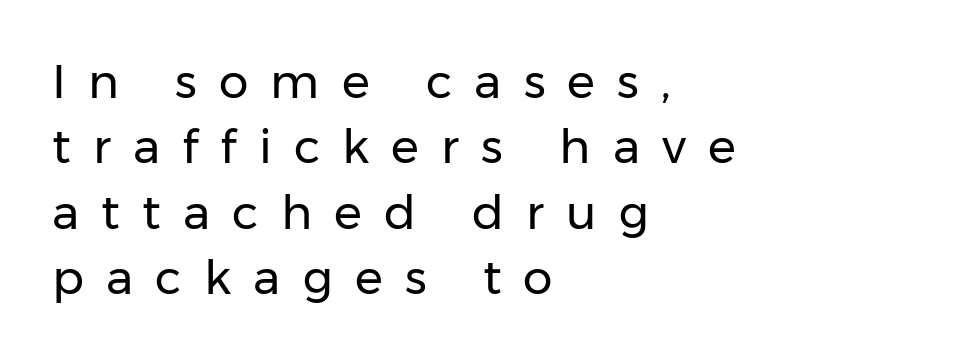
Q: Is the text bold? A: No.
Q: Is the text italic (slanted)? A: No, it is upright.
Q: Is the typeface a serif or a sans-serif typeface? A: Sans-serif.
Q: Is the text underlined? A: No.
Q: How is the paragraph aligned? A: Left-aligned.
Q: Is the spacing between letters normal or unusually wide? A: Unusually wide.
Q: Is the spacing between lines tight, normal or loose? A: Normal.
Q: Width (condensed, normal, or wide)? A: Normal.
Q: Stroke contrast? A: Low.
Q: x-height? A: Medium.
Q: Monospaced? A: No.
